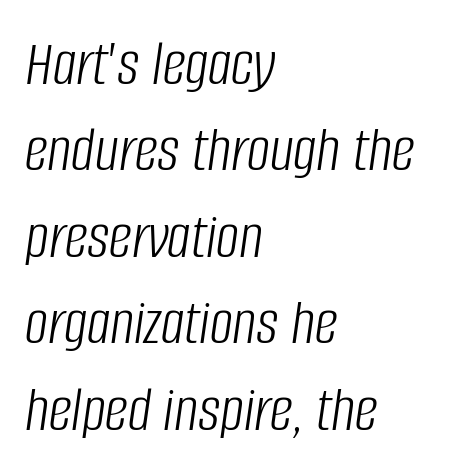
The image shows 65 px light, condensed type, italic (leaning right); set left-aligned, normal line spacing (1.33x), normal letter spacing, not underlined; low stroke contrast and a large x-height.
